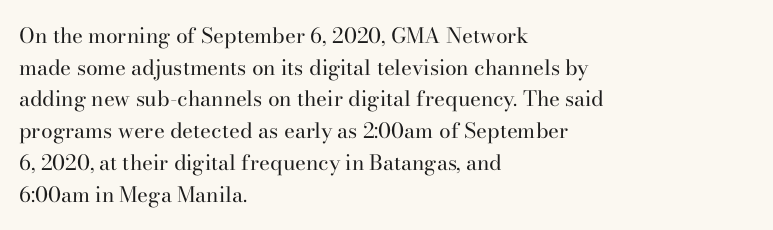
The image shows 21 px text type, upright; set left-aligned, normal line spacing (1.51x), normal letter spacing, not underlined.
